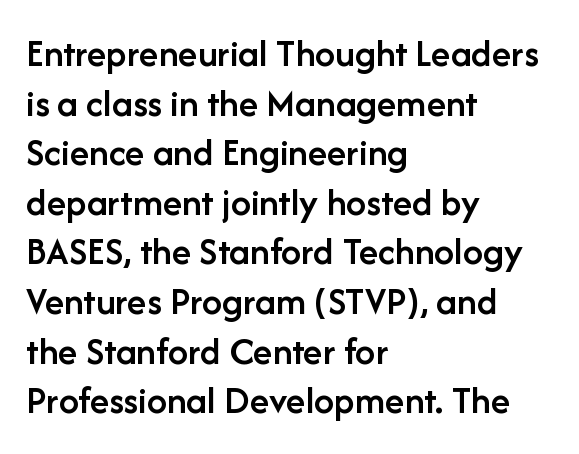
The image shows 40 px semibold sans-serif type, upright; set left-aligned, line spacing 1.24x, normal letter spacing, not underlined; low stroke contrast and a medium x-height.
